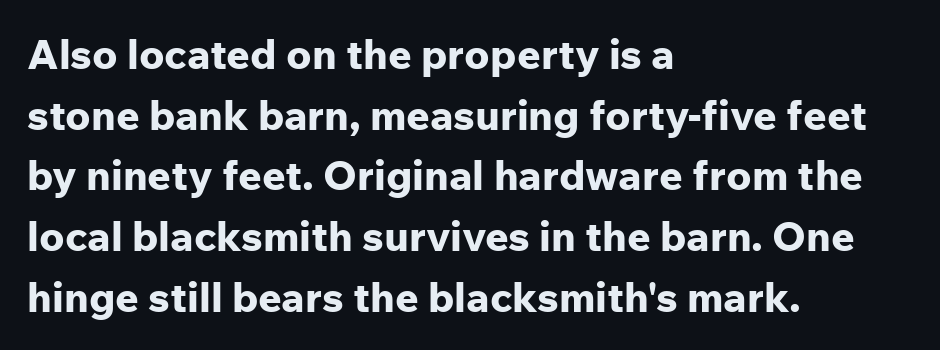
Q: Is the text bold? A: Yes.
Q: Is the text italic (slanted)? A: No, it is upright.
Q: Is the typeface a serif or a sans-serif typeface? A: Sans-serif.
Q: Is the text underlined? A: No.
Q: How is the paragraph aligned? A: Left-aligned.
Q: Is the spacing between letters normal or unusually wide? A: Normal.
Q: Is the spacing between lines tight, normal or loose? A: Normal.
Q: Width (condensed, normal, or wide)? A: Normal.
Q: Stroke contrast? A: Low.
Q: x-height? A: Medium.
Q: Monospaced? A: No.
